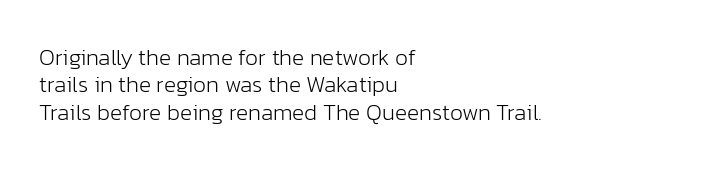
Unlike italic type, these characters show no tilt at all. In terms of letterspacing, this is plain default setting. Decoration check: the copy has no underline. The strokes are not fattened; the text isn't bold. Every row of glyphs begins at an identical x-position on the left.
